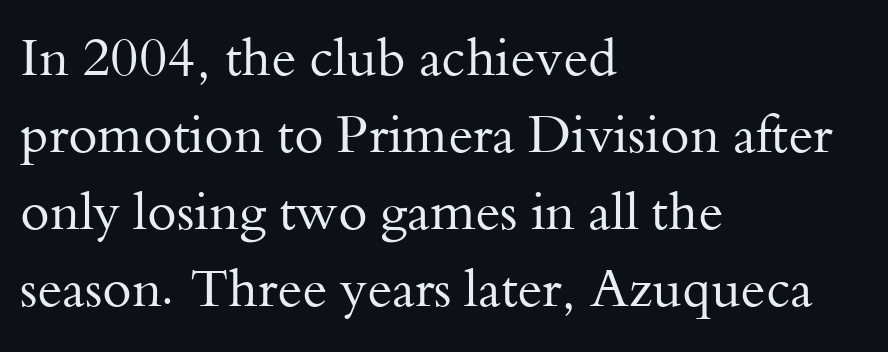
The typesetting does not lean heavy: it is not bold. The letters sit at their default tracking, neither squeezed nor spread. If you measured baseline to baseline, you'd find a middling distance. Proportional: the letters do not fall into vertical columns.
